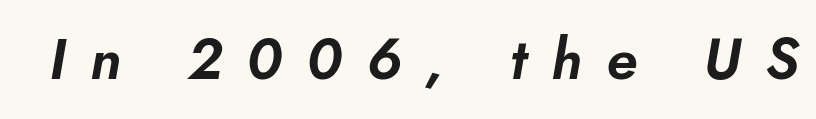
Q: Is the text italic (slanted)? A: Yes, it leans right by about 10 degrees.
Q: Is the text underlined? A: No.
Q: Is the spacing between letters normal or unusually wide? A: Unusually wide.
Q: Width (condensed, normal, or wide)? A: Normal.
Q: Stroke contrast? A: Low.
Q: x-height? A: Small.
Q: Monospaced? A: No.
